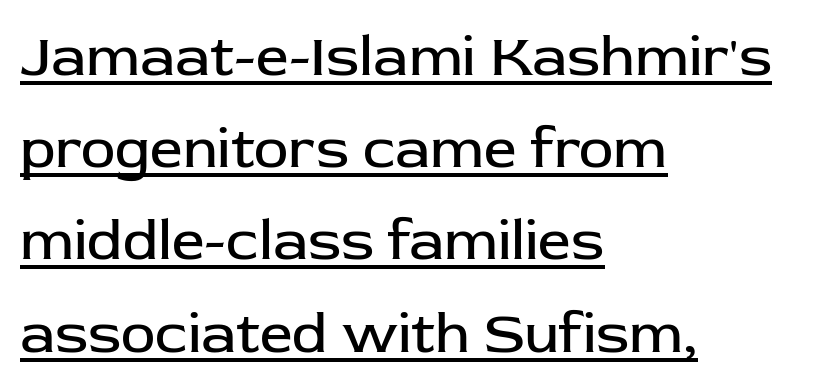
Every row of glyphs begins at an identical x-position on the left. Quick note: interline space is typical. These lines are composed in type without serifs. Does a line run under the words? Yes, clearly.
